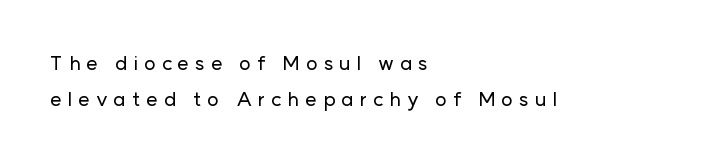
Q: Is the text italic (slanted)? A: No, it is upright.
Q: Is the text underlined? A: No.
Q: How is the paragraph aligned? A: Left-aligned.
Q: Is the spacing between letters normal or unusually wide? A: Unusually wide.
